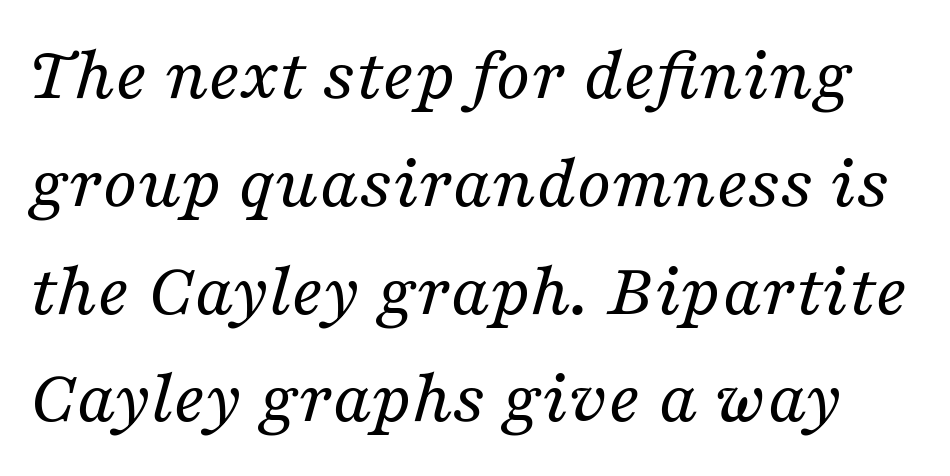
Q: Is the text bold? A: No.
Q: Is the text italic (slanted)? A: Yes, it leans right by about 16 degrees.
Q: Is the typeface a serif or a sans-serif typeface? A: Serif.
Q: Is the text underlined? A: No.
Q: Is the spacing between letters normal or unusually wide? A: Normal.
Q: Is the spacing between lines tight, normal or loose? A: Normal.
Q: Width (condensed, normal, or wide)? A: Normal.
Q: Stroke contrast? A: Medium.
Q: x-height? A: Medium.
Q: Monospaced? A: No.
